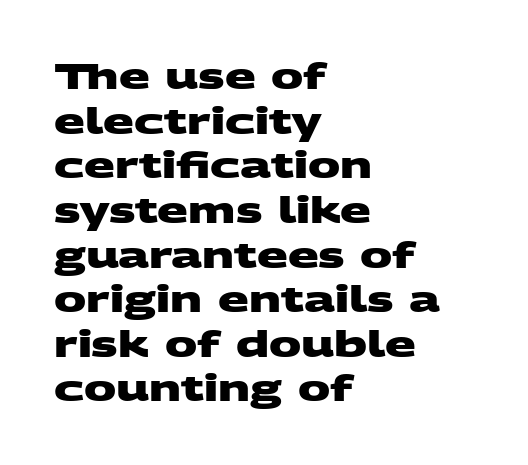
{"serif": "no", "bold": "yes", "weight": "heavy", "width": "wide", "stroke_contrast": "medium", "x_height": "large", "monospaced": "no", "underline": "no", "align": "left", "line_spacing_ratio": 1.24, "letter_spacing": "normal", "letter_spacing_em": 0.0, "glyph_px": 36}
